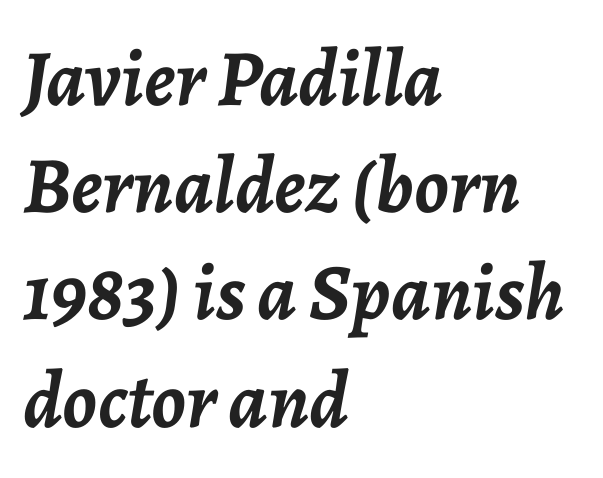
Spacing verdict: proportional, widths tailored to each character. If you drew a ruler down the left edge, every line would touch it. Inter-character spacing is left at the font's built-in metrics. Check under the words: just untouched page. The leading is moderate, giving the passage an even texture.
